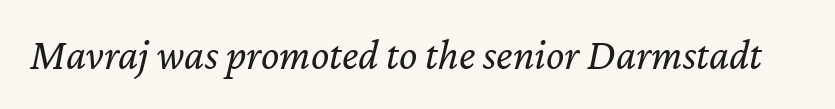
Spacing verdict: proportional, widths tailored to each character. If you drew a line through each stem, it would be angled. The letterforms sit shoulder to shoulder at normal distance. Beneath every word, the page is bare.
